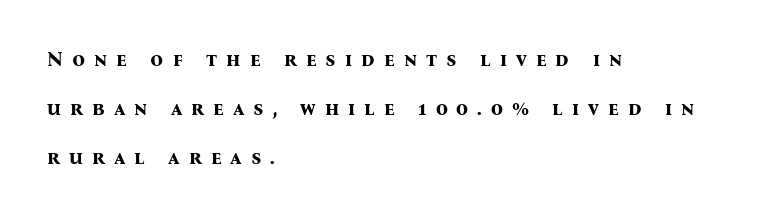
{"italic": "no", "bold": "yes", "underline": "no", "align": "left", "line_spacing": "loose", "line_spacing_ratio": 2.44, "letter_spacing": "wide", "letter_spacing_em": 0.45, "glyph_px": 20}
